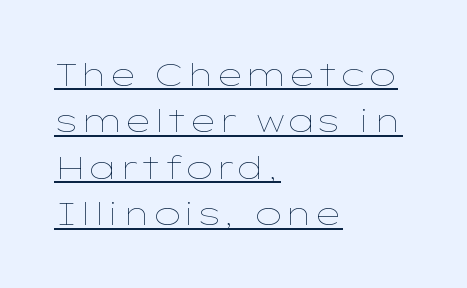
Every word sits above its own underline. Leading: standard. Spacing verdict: proportional, widths tailored to each character. Weight: regular or lighter. The paragraph shown leans on its left margin. Quick note: not italic, upright.
